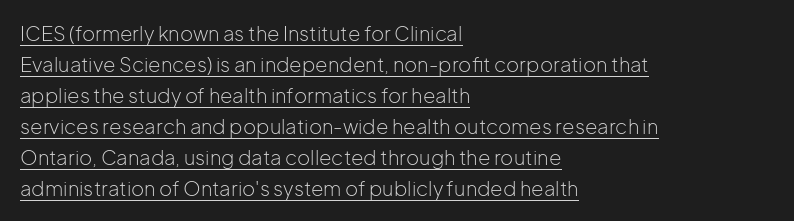
The passage is arranged the way most books set body copy — flush left. Heaviness? Minimal to ordinary, like unemphasized prose. Characters remain perfectly vertical along every line. This rendering leaves character spacing at its baseline value. Underlined type.
